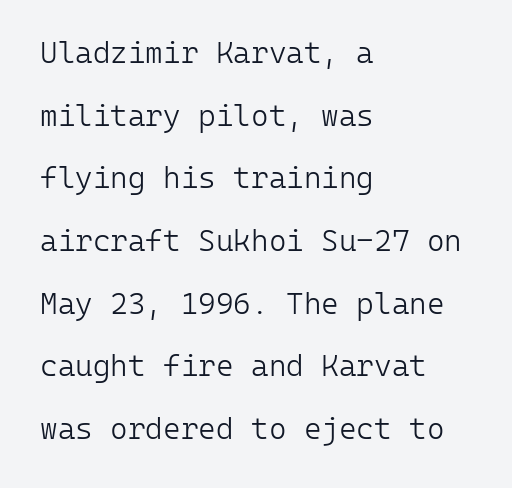
The image shows 30 px light sans-serif type, upright, monospaced; set left-aligned, loose line spacing (2.09x), normal letter spacing, not underlined; low stroke contrast and a medium x-height.
